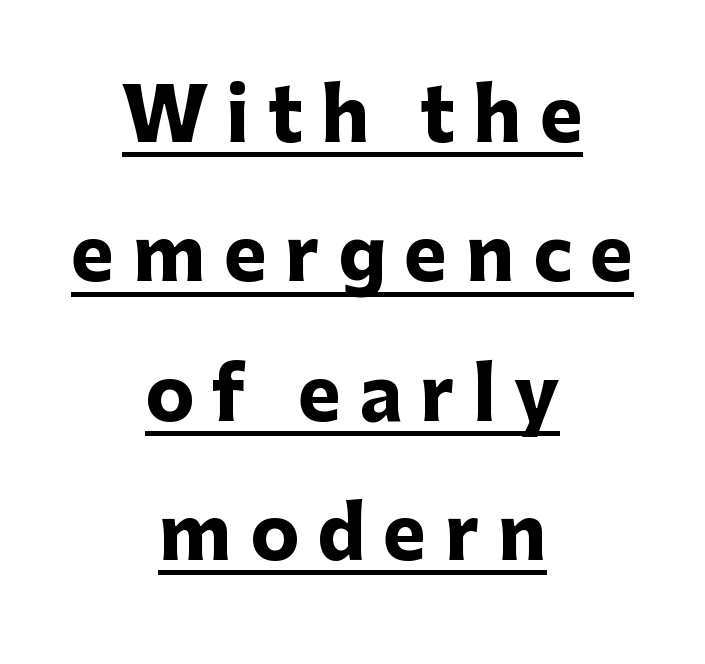
The image shows 73 px heavy sans-serif type, upright; set centered, loose line spacing (1.91x), unusually wide letter spacing (+0.25 em), underlined; low stroke contrast and a medium x-height.
